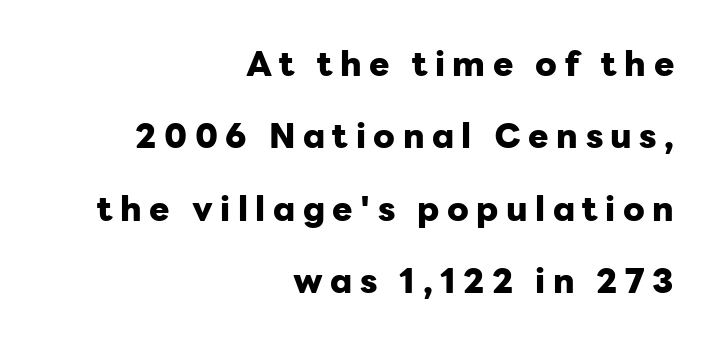
Decoration check: the copy has no underline. Each line ends at the same right margin while the left side varies. Here the glyphs are tracked loosely, breaking word shapes into spaced letters. The glyphs have the mass of a bold cut. Rows of type keep a wide berth in the vertical direction.
